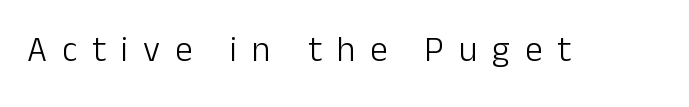
The image shows 35 px light sans-serif type, upright; set unusually wide letter spacing (+0.43 em), not underlined; low stroke contrast and a medium x-height.
